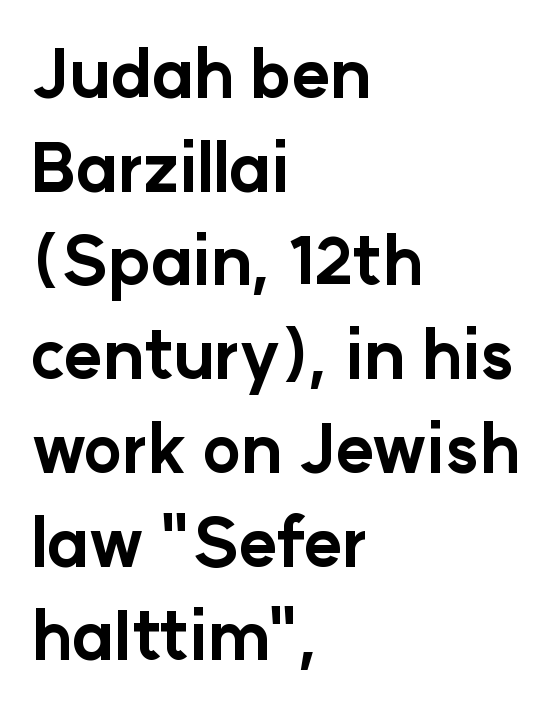
Unlike italic type, these characters show no tilt at all. A clean baseline with only descenders dipping below it. The passage shown is typeset with a sans-serif family. Caption: bold face, heavy strokes.
